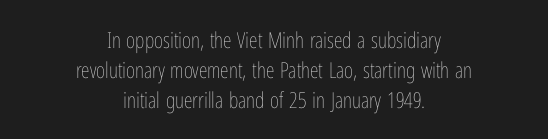
Q: Is the text bold? A: No.
Q: Is the text italic (slanted)? A: No, it is upright.
Q: Is the text underlined? A: No.
Q: How is the paragraph aligned? A: Centered.
Q: Is the spacing between letters normal or unusually wide? A: Normal.
Q: Is the spacing between lines tight, normal or loose? A: Normal.
